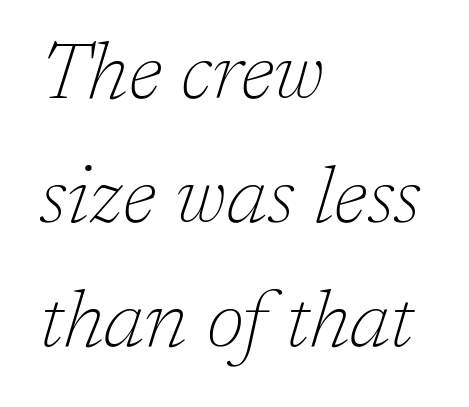
{"serif": "yes", "italic": "yes", "lean": "right", "slant_degrees": 17, "bold": "no", "weight": "thin", "width": "normal", "stroke_contrast": "low", "x_height": "medium", "monospaced": "no", "underline": "no", "align": "left", "line_spacing": "normal", "line_spacing_ratio": 1.55, "letter_spacing": "normal", "letter_spacing_em": 0.0, "glyph_px": 80}
